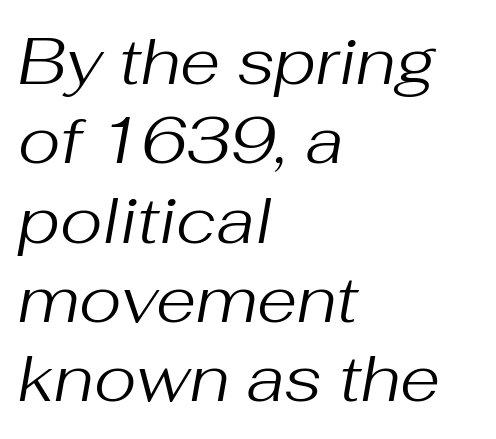
The image shows 65 px regular-weight type, italic (leaning right); set left-aligned, line spacing 1.22x, normal letter spacing, not underlined; medium stroke contrast and a medium x-height.
